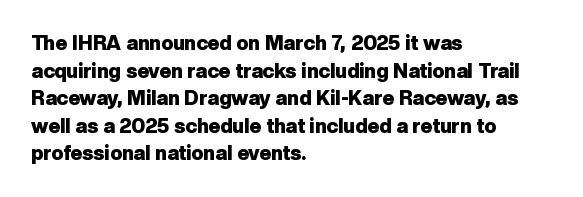
The image shows 20 px bold type, upright; set left-aligned, normal line spacing (1.38x), normal letter spacing, not underlined.
